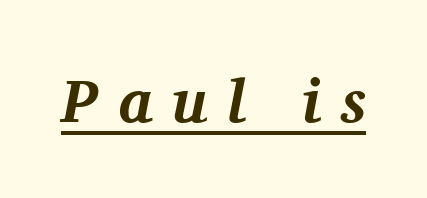
Like a heading marked for emphasis, these lines bear an underscore. Note the varied advance widths — an 'i' is clearly narrower than an 'm'. Does extra space separate the letters? Yes, quite a lot of it. Type style note: has serifs. The glyphs have the mass of a bold cut. Is the type slanted? Yes — the strokes lean at a clear angle.
